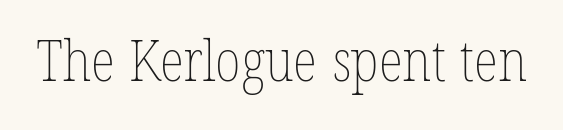
This sample uses plain, unmodified letter spacing. The string is rendered with underlining switched off. Is the stroke heavy? The answer is a plain regular-or-lighter. The passage shown is typed in a proportional face where columns would drift.
